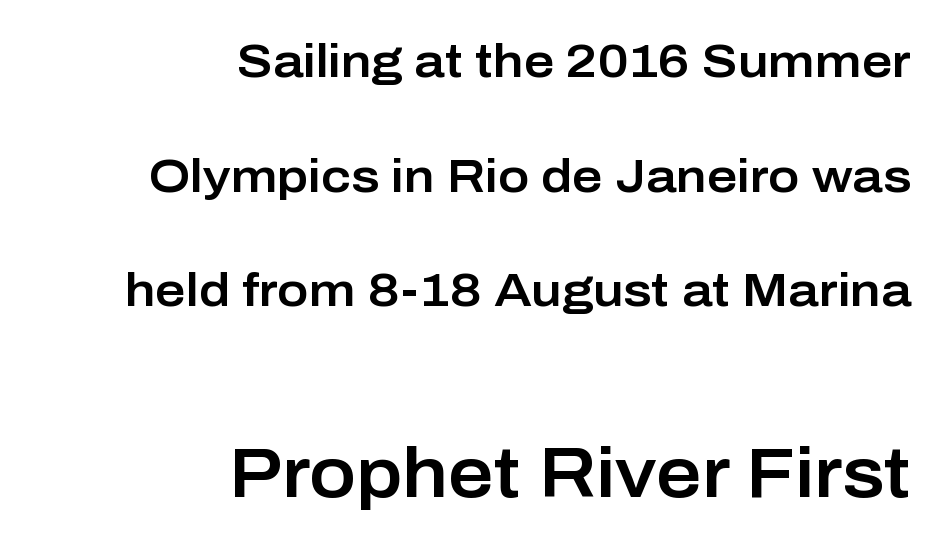
Reading down the block, your eye finds every line finishing at a fixed right position. A typesetter would call this leading open, well beyond the default. The letters stand upright; this is a roman face. The second block has been scaled up relative to the first.
